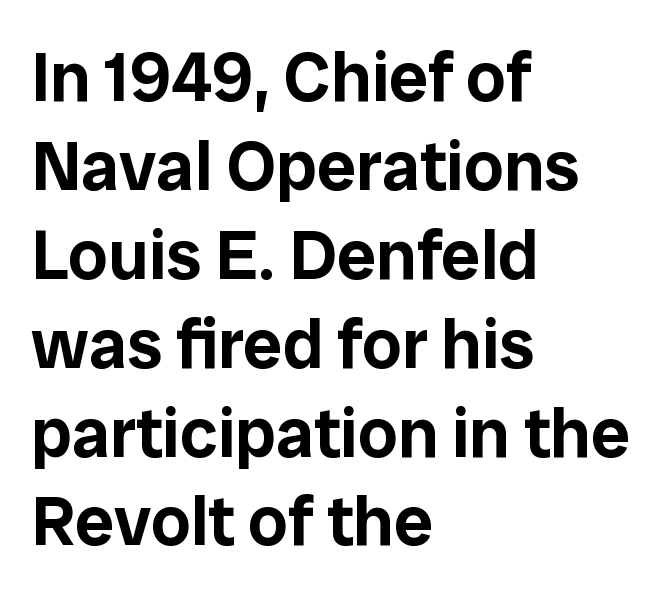
{"serif": "no", "italic": "no", "width": "normal", "stroke_contrast": "low", "x_height": "medium", "monospaced": "no", "underline": "no", "align": "left", "line_spacing": "normal", "line_spacing_ratio": 1.27, "letter_spacing": "normal", "letter_spacing_em": 0.0, "glyph_px": 70}
